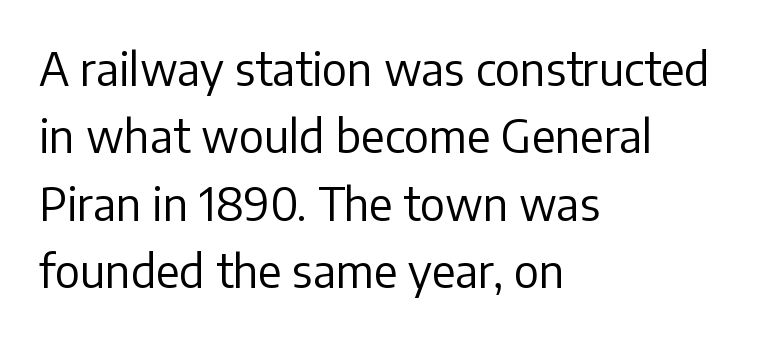
The image shows 45 px regular-weight sans-serif type, upright; set left-aligned, normal line spacing (1.5x), normal letter spacing, not underlined; low stroke contrast and a medium x-height.
